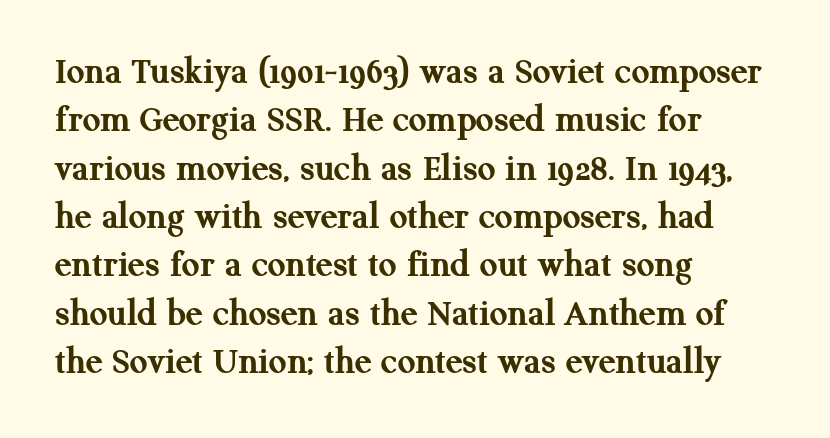
This is heavy type, rendered in bold. The axis of the letterforms is exactly vertical. The letters advance in unequal steps, a hallmark of proportional type. Old-style or modern, the face here clearly has serifs. Words appear dense and cohesive because spacing is normal. The typesetter chose a ragged-right arrangement here.
